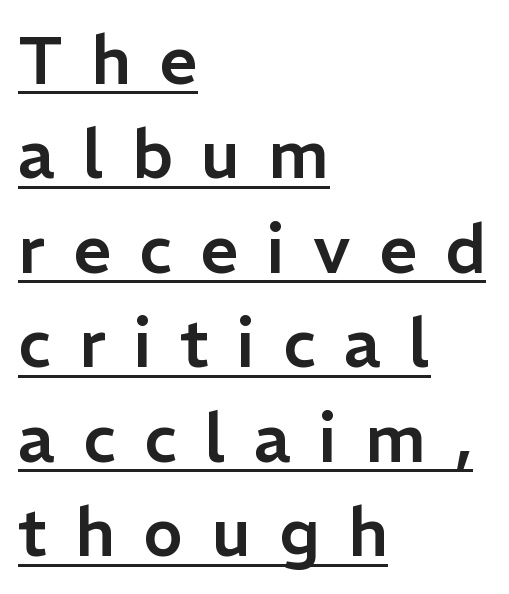
Students, note that the glyphs here are deliberately spaced far apart. Evenly set lines give the paragraph a standard silhouette. The letters stand upright; this is a roman face. Nope, no serifs anywhere on these letters. The face used here appears with an underline applied. Proportional: the letters do not fall into vertical columns.
